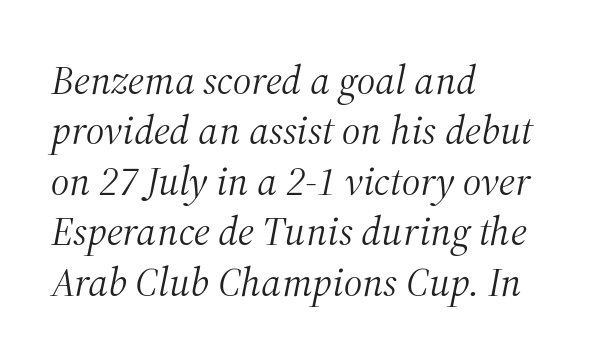
{"serif": "yes", "italic": "yes", "lean": "right", "slant_degrees": 12, "bold": "no", "weight": "light", "width": "normal", "stroke_contrast": "medium", "x_height": "medium", "monospaced": "no", "underline": "no", "align": "left", "line_spacing_ratio": 1.23, "letter_spacing": "normal", "letter_spacing_em": 0.0, "glyph_px": 41}
